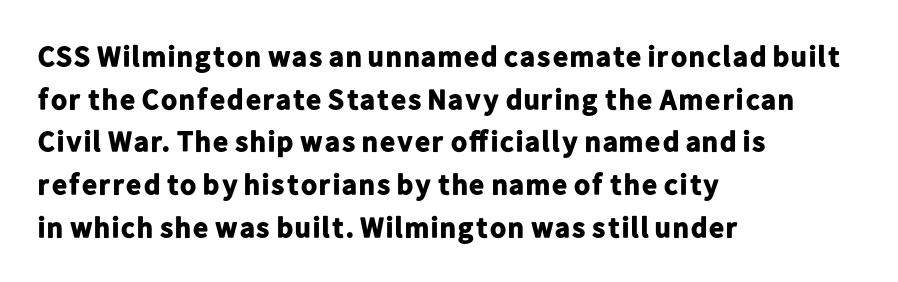
Spacing verdict: proportional, widths tailored to each character. Check where the strokes stop: nothing finishes them off — pure sans. Which margin do the lines hug? The left one — the right edge is uneven. The face used here has the dense, thick strokes of a bold.
